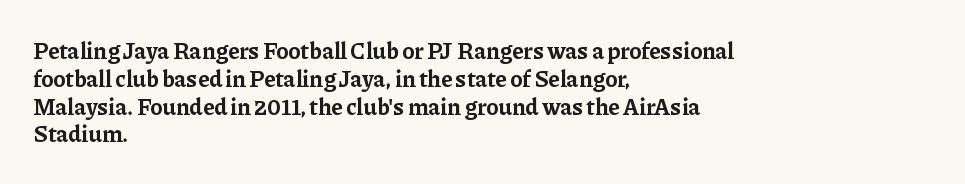
The image shows 23 px bold type, upright; set left-aligned, line spacing 1.21x, normal letter spacing, not underlined.
